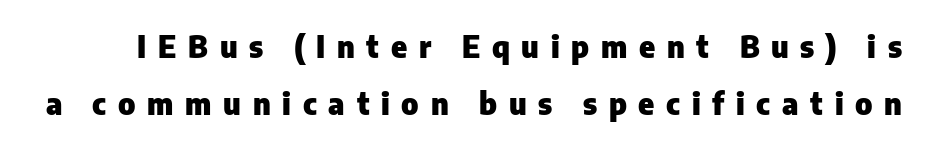
{"serif": "no", "italic": "no", "bold": "yes", "weight": "heavy", "width": "normal", "stroke_contrast": "low", "x_height": "medium", "monospaced": "no", "underline": "no", "line_spacing_ratio": 1.89, "letter_spacing": "wide", "letter_spacing_em": 0.39, "glyph_px": 30}
